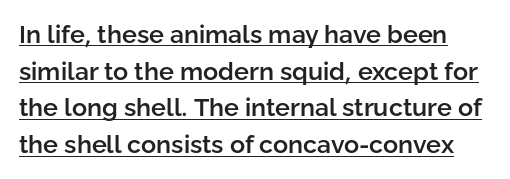
{"italic": "no", "bold": "semi", "underline": "yes", "line_spacing": "normal", "line_spacing_ratio": 1.47, "letter_spacing": "normal", "letter_spacing_em": 0.0, "glyph_px": 25}
